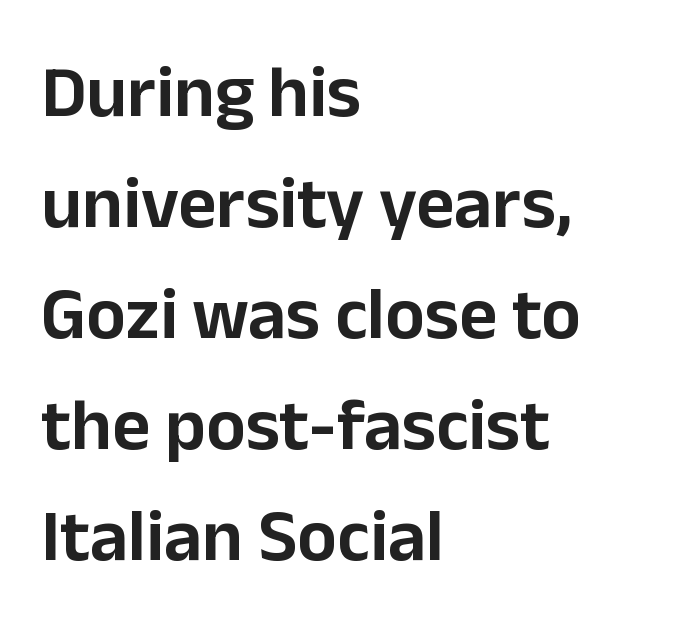
In terms of leading, this rendering sits right in the middle. All the whitespace from short lines collects on the right. Spacing verdict: proportional, widths tailored to each character. The tracking reads as untouched default to a designer's eye. Every character sits straight up, as roman type does. Honestly, there is no underline to notice here at all.
